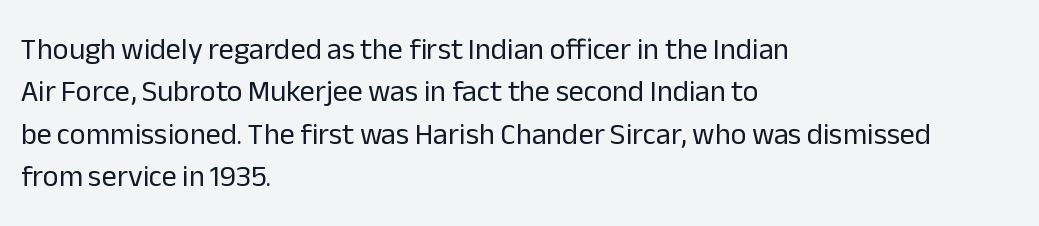
{"serif": "no", "italic": "no", "bold": "no", "weight": "regular", "width": "normal", "stroke_contrast": "low", "x_height": "medium", "monospaced": "no", "underline": "no", "align": "left", "line_spacing": "normal", "line_spacing_ratio": 1.41, "letter_spacing": "normal", "letter_spacing_em": 0.0, "glyph_px": 30}
